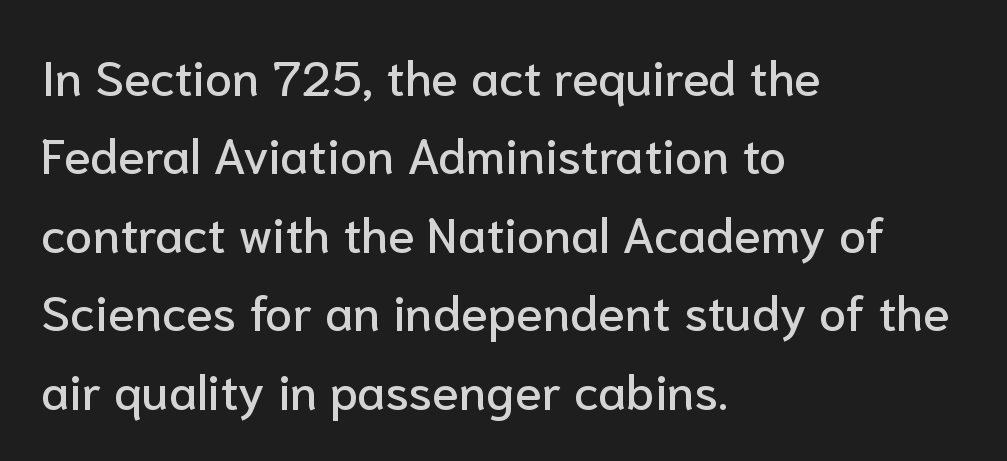
The image shows 49 px sans-serif type, upright; set left-aligned, normal line spacing (1.6x), normal letter spacing, not underlined; low stroke contrast and a medium x-height.
